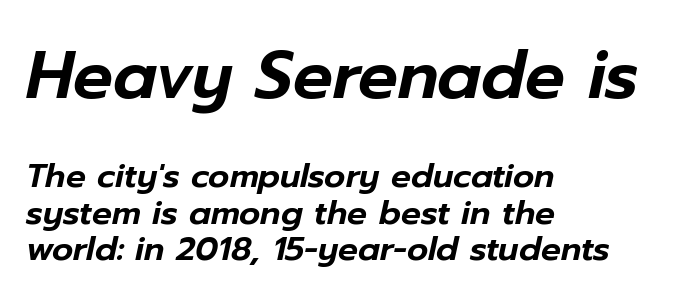
{"italic": "yes", "lean": "right", "slant_degrees": 12, "width": "normal", "stroke_contrast": "low", "x_height": "medium", "monospaced": "no", "underline": "no", "align": "left", "line_spacing": "tight", "line_spacing_ratio": 1.1, "letter_spacing": "normal", "letter_spacing_em": 0.0, "larger_block": "first", "size_ratio": 2.0, "glyph_px": 66}
